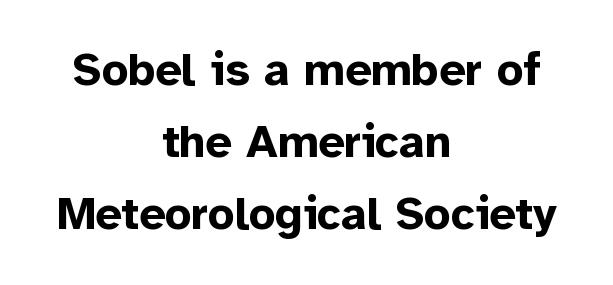
The image shows 46 px bold sans-serif type, upright; set centered, normal line spacing (1.57x), normal letter spacing, not underlined; low stroke contrast and a medium x-height.
